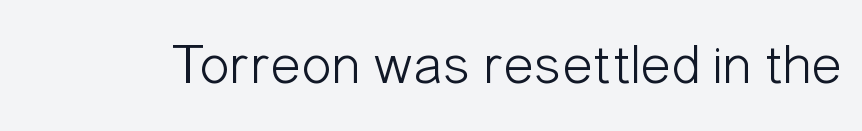
The image shows 57 px light, condensed sans-serif type, upright; set normal letter spacing, not underlined; low stroke contrast and a medium x-height.
